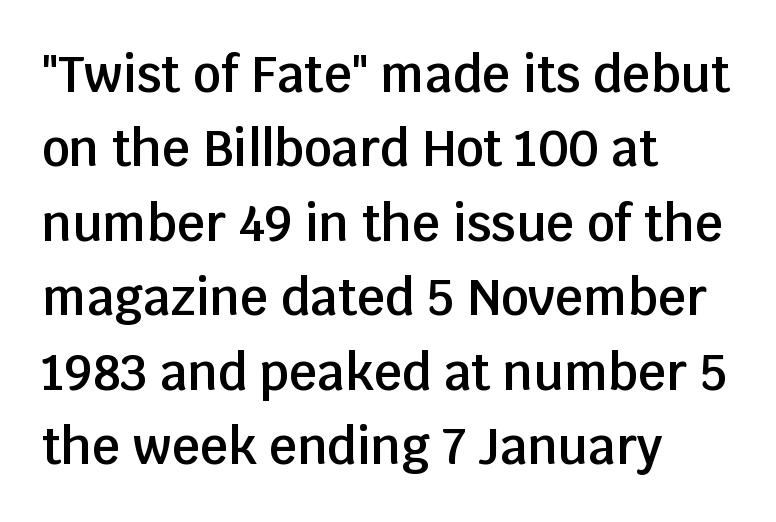
Q: Is the text bold? A: Semi-bold.
Q: Is the text italic (slanted)? A: No, it is upright.
Q: Is the typeface a serif or a sans-serif typeface? A: Sans-serif.
Q: Is the text underlined? A: No.
Q: How is the paragraph aligned? A: Left-aligned.
Q: Is the spacing between letters normal or unusually wide? A: Normal.
Q: Is the spacing between lines tight, normal or loose? A: Normal.
Q: Width (condensed, normal, or wide)? A: Normal.
Q: Stroke contrast? A: Low.
Q: x-height? A: Large.
Q: Monospaced? A: No.
